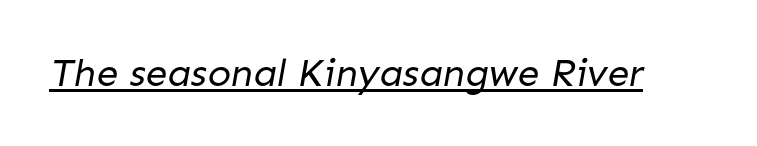
This sample carries an underscore along the baseline area. No extra ink here — the face is not bold. These lines keep a tight, regular rhythm from letter to letter. Think of a printed novel: that variable character pitch is what you see here. Note: no serifs on the glyphs.
